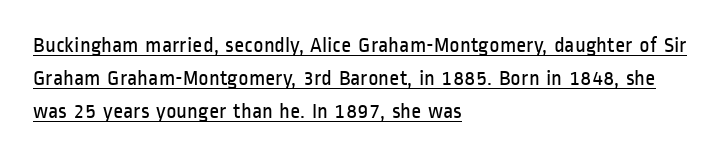
Q: Is the text bold? A: No.
Q: Is the text italic (slanted)? A: No, it is upright.
Q: Is the text underlined? A: Yes.
Q: How is the paragraph aligned? A: Left-aligned.
Q: Is the spacing between letters normal or unusually wide? A: Normal.
Q: Is the spacing between lines tight, normal or loose? A: Normal.
